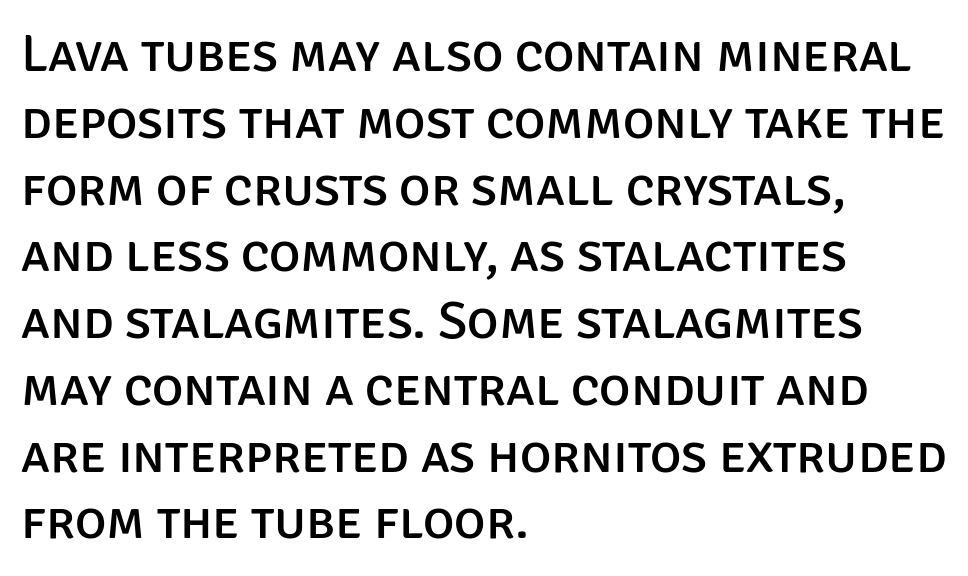
{"serif": "no", "italic": "no", "width": "normal", "stroke_contrast": "low", "x_height": "large", "monospaced": "no", "underline": "no", "align": "left", "line_spacing": "normal", "line_spacing_ratio": 1.26, "letter_spacing": "normal", "letter_spacing_em": 0.0, "glyph_px": 53}
